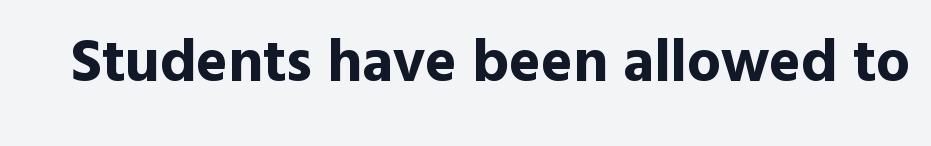
A typesetter would call this proportional, since set widths differ per character. Inter-character spacing is left at the font's built-in metrics. Strong, thick strokes mark this as bold type. A sans-serif font was chosen for this passage. Descenders are the only things crossing below the line. In terms of posture, this sample is upright.
